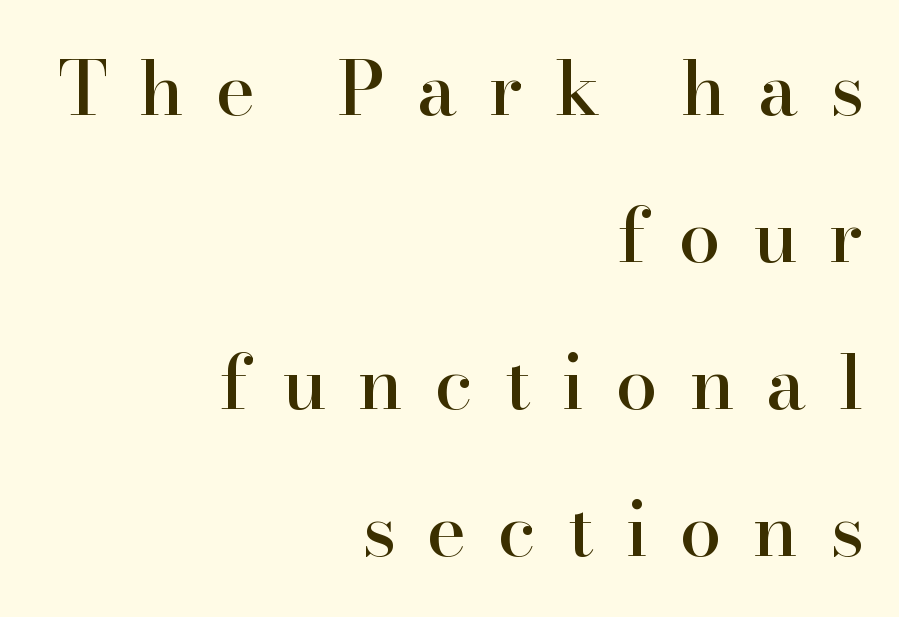
Q: Is the text italic (slanted)? A: No, it is upright.
Q: Is the typeface a serif or a sans-serif typeface? A: Serif.
Q: Is the text underlined? A: No.
Q: How is the paragraph aligned? A: Right-aligned.
Q: Is the spacing between letters normal or unusually wide? A: Unusually wide.
Q: Is the spacing between lines tight, normal or loose? A: Loose.
Q: Width (condensed, normal, or wide)? A: Normal.
Q: Stroke contrast? A: High.
Q: x-height? A: Small.
Q: Monospaced? A: No.
